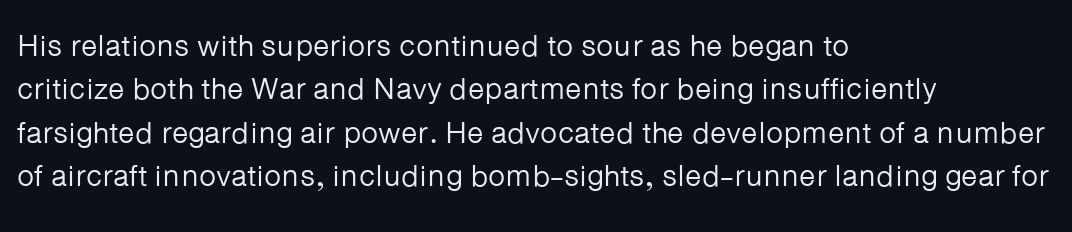
Q: Is the text bold? A: No.
Q: Is the text italic (slanted)? A: No, it is upright.
Q: Is the typeface a serif or a sans-serif typeface? A: Sans-serif.
Q: Is the text underlined? A: No.
Q: How is the paragraph aligned? A: Left-aligned.
Q: Is the spacing between letters normal or unusually wide? A: Normal.
Q: Is the spacing between lines tight, normal or loose? A: Normal.
Q: Width (condensed, normal, or wide)? A: Normal.
Q: Stroke contrast? A: Low.
Q: x-height? A: Medium.
Q: Monospaced? A: No.
